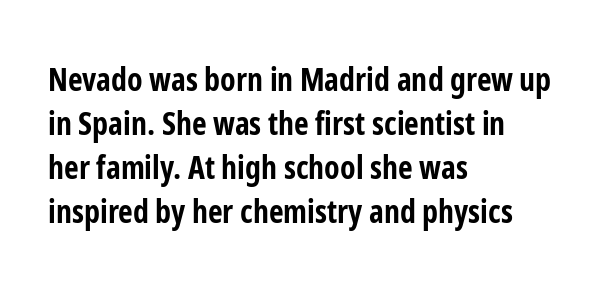
The letters stand straight up with perfectly vertical stems. Descenders hang freely into open space. Grotesque or geometric, the face here clearly has no serifs. Line spacing here is normal. Notice how the passage keeps a crisp vertical edge on the left only. Heavy-handed strokes throughout: this text is bold.
